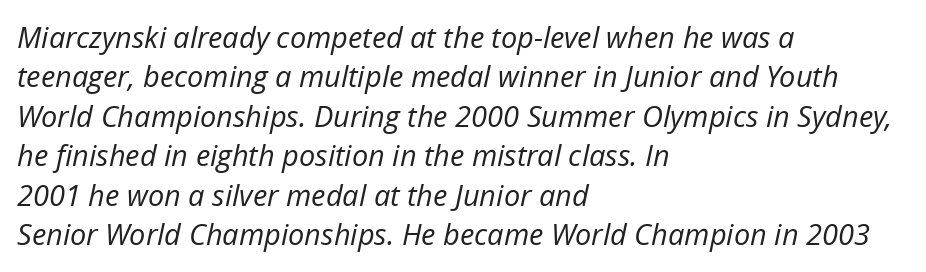
{"italic": "yes", "lean": "right", "slant_degrees": 12, "bold": "no", "weight": "regular", "width": "normal", "stroke_contrast": "low", "x_height": "medium", "monospaced": "no", "underline": "no", "align": "left", "line_spacing": "normal", "line_spacing_ratio": 1.36, "letter_spacing": "normal", "letter_spacing_em": 0.0, "glyph_px": 29}
